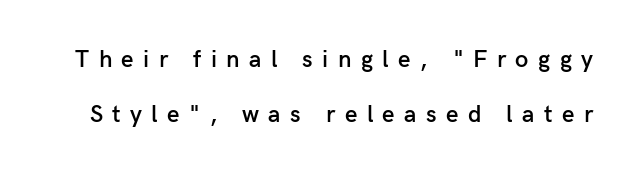
Q: Is the text bold? A: Semi-bold.
Q: Is the text italic (slanted)? A: No, it is upright.
Q: Is the text underlined? A: No.
Q: Is the spacing between letters normal or unusually wide? A: Unusually wide.
Q: Is the spacing between lines tight, normal or loose? A: Loose.
